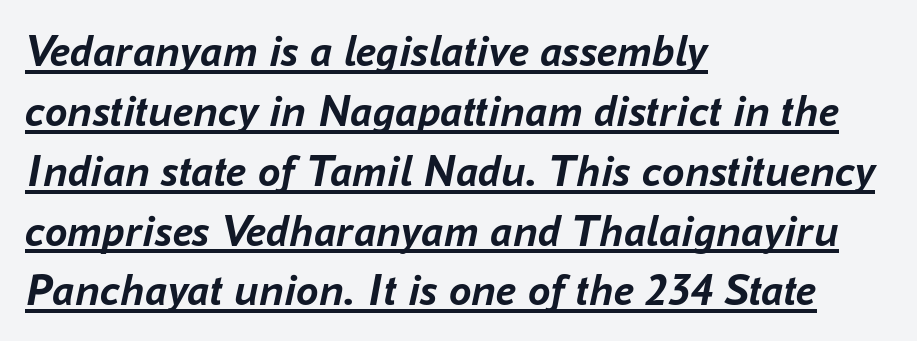
{"italic": "yes", "lean": "right", "slant_degrees": 16, "bold": "yes", "weight": "semibold", "width": "normal", "stroke_contrast": "low", "x_height": "medium", "monospaced": "no", "underline": "yes", "align": "left", "line_spacing": "normal", "line_spacing_ratio": 1.33, "letter_spacing": "normal", "letter_spacing_em": 0.0, "glyph_px": 45}
